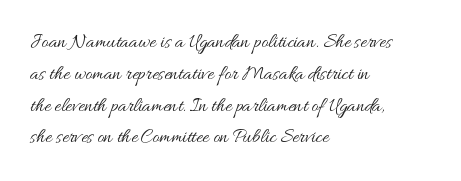
{"bold": "no", "underline": "no", "align": "left", "line_spacing": "normal", "line_spacing_ratio": 1.59, "letter_spacing": "normal", "letter_spacing_em": 0.0, "glyph_px": 20}
